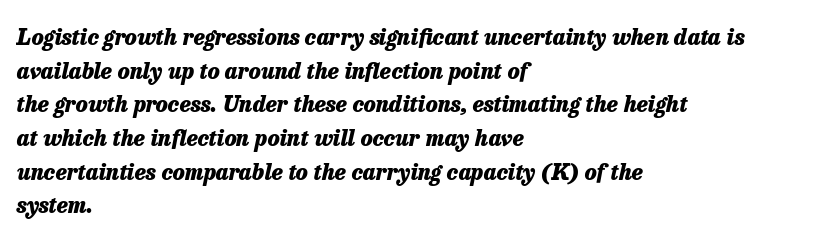
{"italic": "yes", "lean": "right", "slant_degrees": 13, "bold": "yes", "underline": "no", "align": "left", "line_spacing": "normal", "line_spacing_ratio": 1.53, "letter_spacing": "normal", "letter_spacing_em": 0.0, "glyph_px": 22}
